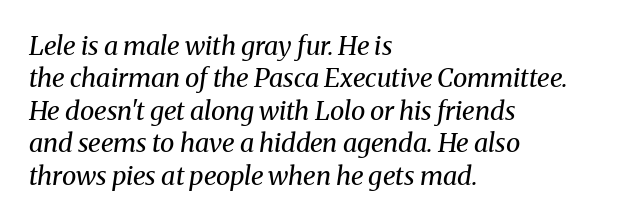
Honestly, the letter spacing is just normal — you wouldn't notice it. The line-height multiplier appears to be the usual default. Slant detected: the letters are inclined. The compositor pushed each line to the left boundary. The foot of each line stays bare and open. The strokes carry an ordinary text weight at most.
